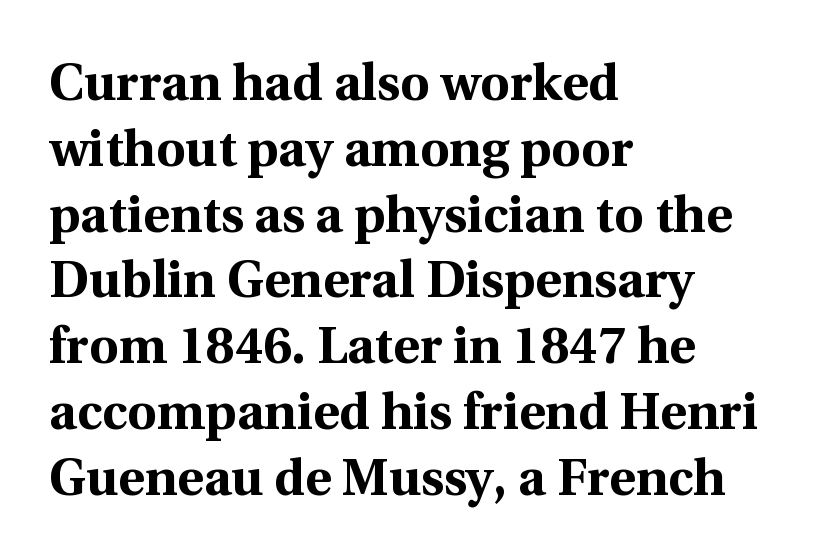
{"serif": "yes", "italic": "no", "bold": "yes", "weight": "bold", "width": "normal", "x_height": "medium", "monospaced": "no", "underline": "no", "align": "left", "line_spacing": "normal", "line_spacing_ratio": 1.29, "letter_spacing": "normal", "letter_spacing_em": 0.0, "glyph_px": 51}
